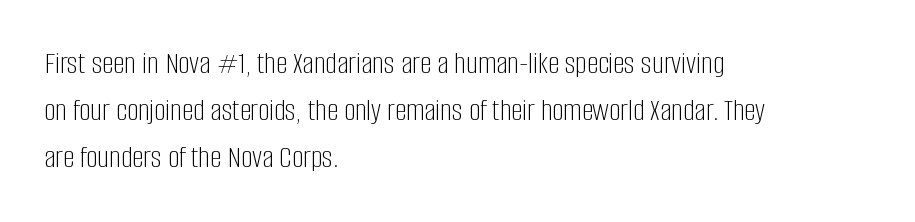
The lettering stays uniformly vertical, giving the passage a roman look. This sample has the flowing, uneven cadence of proportional lettering. Plain, unruled lines of type. Note: no serifs on the glyphs. Is the letter spacing exaggerated? No — it looks like the ordinary default.
